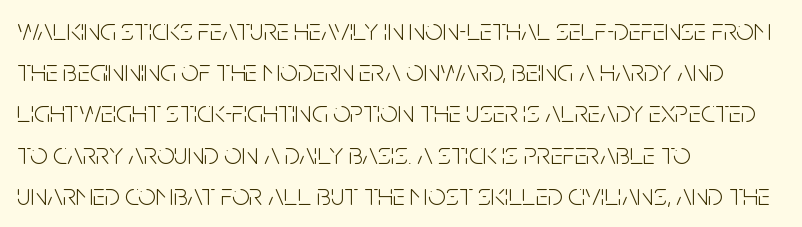
The image shows 31 px light, condensed sans-serif type, upright; set left-aligned, normal line spacing (1.33x), normal letter spacing, not underlined; low stroke contrast and a large x-height.
